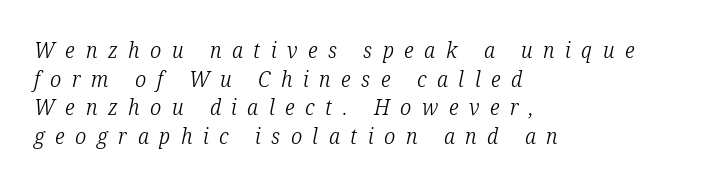
The image shows 22 px text type, italic (leaning right); set left-aligned, normal line spacing (1.3x), unusually wide letter spacing (+0.48 em), not underlined.
